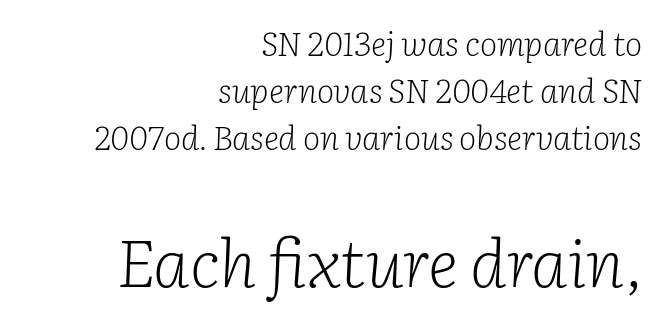
The image shows 66 px light serif type, italic (leaning right); set right-aligned, normal line spacing (1.43x), normal letter spacing, not underlined; the second (bottom) block is 2.0x larger; low stroke contrast and a medium x-height.
